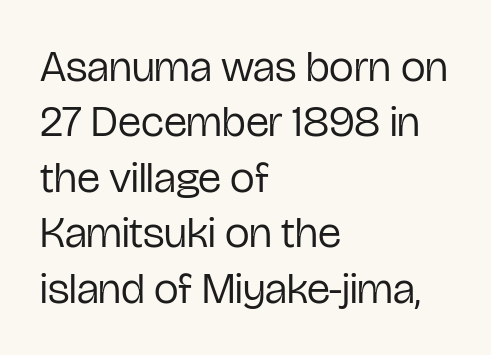
Q: Is the text bold? A: No.
Q: Is the text italic (slanted)? A: No, it is upright.
Q: Is the typeface a serif or a sans-serif typeface? A: Sans-serif.
Q: Is the text underlined? A: No.
Q: How is the paragraph aligned? A: Left-aligned.
Q: Is the spacing between letters normal or unusually wide? A: Normal.
Q: Is the spacing between lines tight, normal or loose? A: Normal.
Q: Width (condensed, normal, or wide)? A: Condensed.
Q: Stroke contrast? A: Low.
Q: x-height? A: Medium.
Q: Monospaced? A: No.
